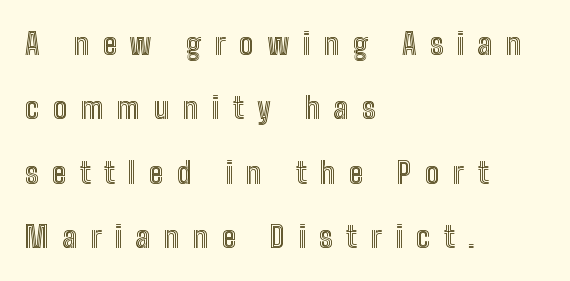
Q: Is the text italic (slanted)? A: No, it is upright.
Q: Is the text underlined? A: No.
Q: How is the paragraph aligned? A: Left-aligned.
Q: Is the spacing between letters normal or unusually wide? A: Unusually wide.
Q: Is the spacing between lines tight, normal or loose? A: Loose.
Q: Width (condensed, normal, or wide)? A: Condensed.
Q: x-height? A: Medium.
Q: Monospaced? A: No.
